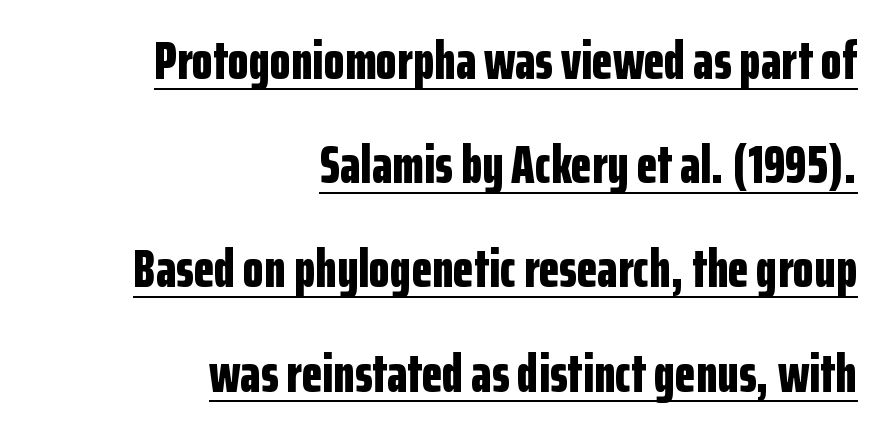
{"serif": "no", "italic": "no", "bold": "yes", "weight": "bold", "width": "condensed", "stroke_contrast": "low", "x_height": "medium", "monospaced": "no", "underline": "yes", "align": "right", "line_spacing": "loose", "line_spacing_ratio": 1.93, "letter_spacing": "normal", "letter_spacing_em": 0.0, "glyph_px": 54}
